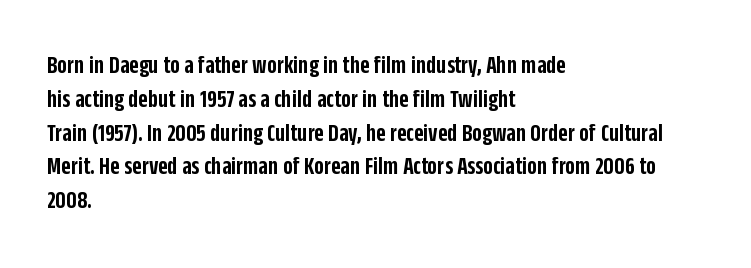
Look at the tracking — it's just the regular setting, nothing added. Line starts are locked; line ends wander. No word sits above an underline. The sample has been set in demibold, a notch under bold.
